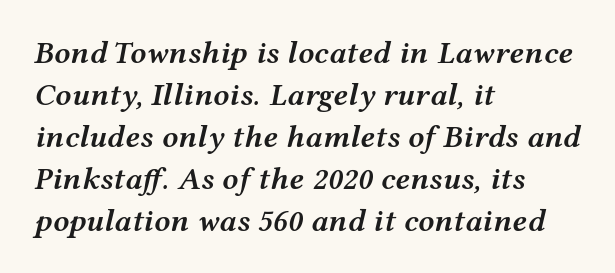
Regarding leading, the lines here are spaced in the standard way. Does the copy run flush right? No — it runs flush left. Is this a fixed-width face? No — the glyphs have proportional, varying widths. Words float on clear page, feet unadorned. Students, note that the glyphs here touch the page at normal intervals. Is the type slanted? Yes — the strokes lean at a clear angle.
